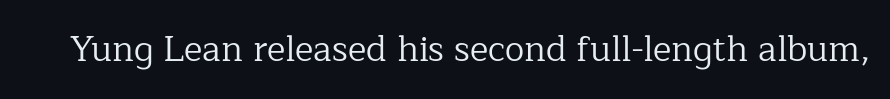
{"serif": "yes", "italic": "no", "bold": "no", "weight": "regular", "width": "normal", "stroke_contrast": "low", "x_height": "medium", "monospaced": "no", "underline": "no", "letter_spacing": "normal", "letter_spacing_em": 0.0, "glyph_px": 35}
